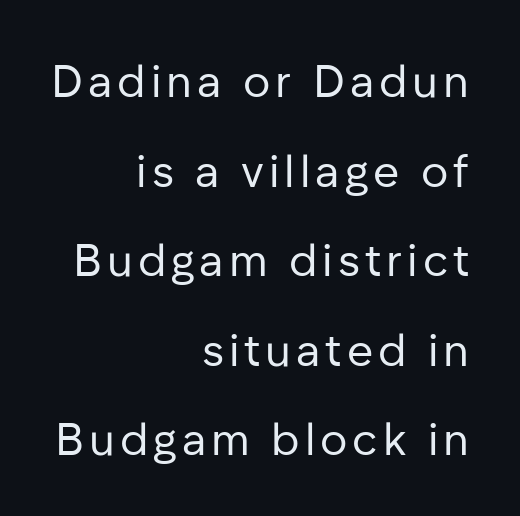
The foot of each line stays bare and open. Looks like regular typesetting: each glyph gets only the width it needs. Each line ends at the same right margin while the left side varies. Think standard paragraph weight, or any step lighter than that. This is the regular roman posture of the typeface.
